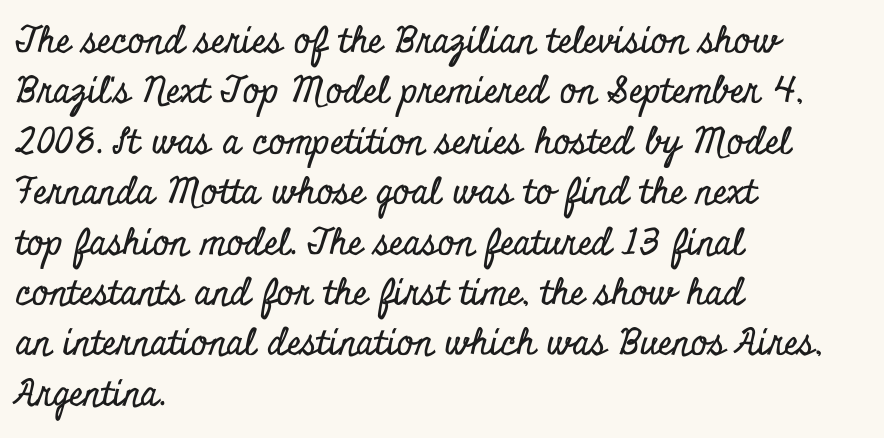
Q: Is the text italic (slanted)? A: Yes.
Q: Is the typeface a serif or a sans-serif typeface? A: Serif.
Q: Is the text underlined? A: No.
Q: How is the paragraph aligned? A: Left-aligned.
Q: Is the spacing between letters normal or unusually wide? A: Normal.
Q: Is the spacing between lines tight, normal or loose? A: Normal.
Q: Width (condensed, normal, or wide)? A: Condensed.
Q: Stroke contrast? A: Low.
Q: x-height? A: Small.
Q: Monospaced? A: No.
